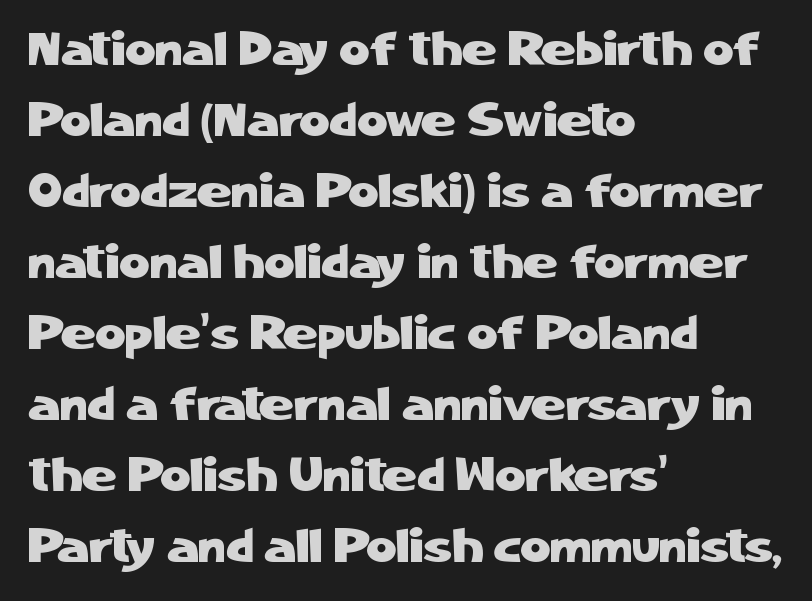
Q: Is the text italic (slanted)? A: No, it is upright.
Q: Is the typeface a serif or a sans-serif typeface? A: Sans-serif.
Q: Is the text underlined? A: No.
Q: How is the paragraph aligned? A: Left-aligned.
Q: Is the spacing between letters normal or unusually wide? A: Normal.
Q: Is the spacing between lines tight, normal or loose? A: Normal.
Q: Width (condensed, normal, or wide)? A: Normal.
Q: Stroke contrast? A: Low.
Q: x-height? A: Medium.
Q: Monospaced? A: No.
